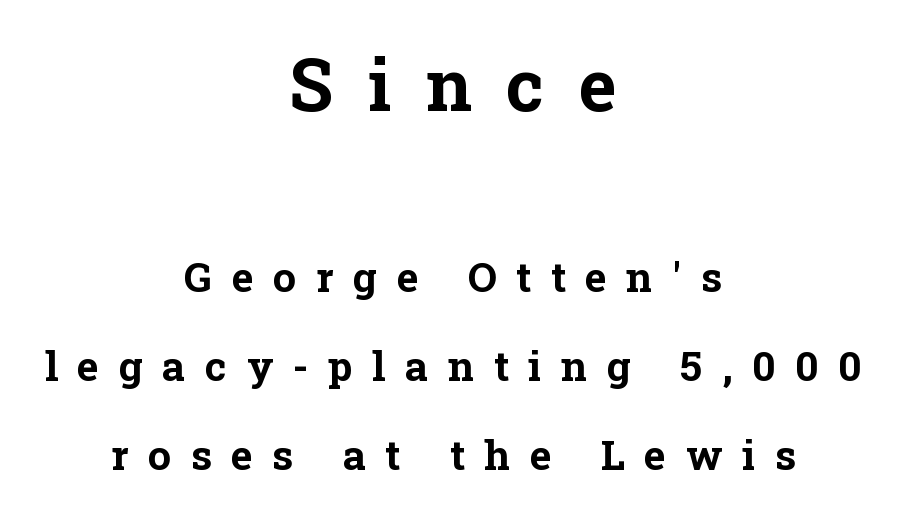
The upper block of text is set noticeably larger than the block beneath it. Short note: letters widely spaced. The designer went with a serif here, giving each stem small feet. Here the designer chose a conventional face with non-uniform glyph widths.
